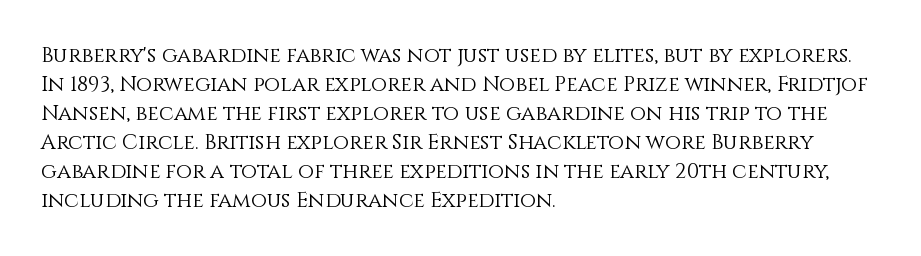
Q: Is the text bold? A: No.
Q: Is the text italic (slanted)? A: No, it is upright.
Q: Is the text underlined? A: No.
Q: How is the paragraph aligned? A: Left-aligned.
Q: Is the spacing between letters normal or unusually wide? A: Normal.
Q: Is the spacing between lines tight, normal or loose? A: Normal.
